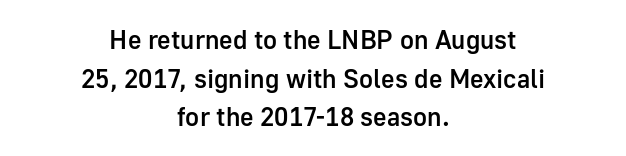
The image shows 26 px text type, upright; set centered, normal line spacing (1.49x), normal letter spacing, not underlined.
